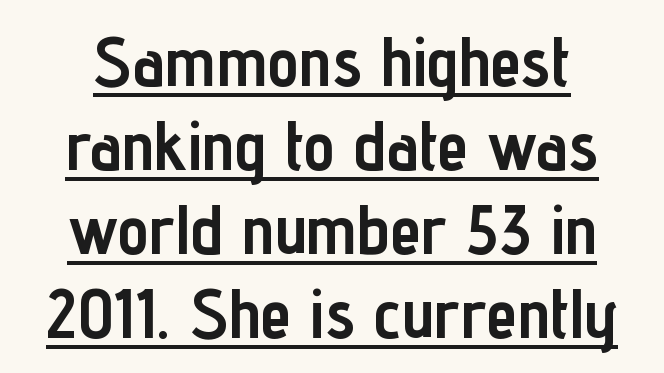
Short and long lines alike share a common midpoint. This sample has the flowing, uneven cadence of proportional lettering. Posture: straight, roman, zero tilt. This is sans-serif lettering, the kind often seen on screens and signage.
